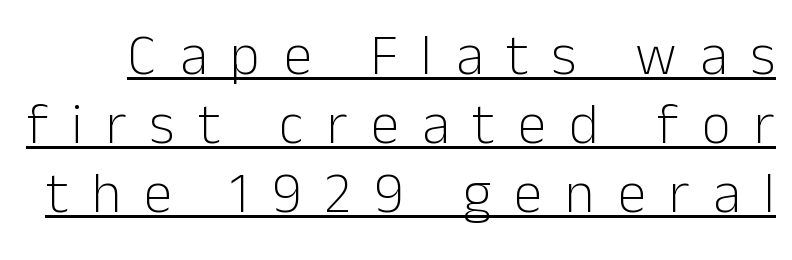
The image shows 57 px light sans-serif type, upright; set line spacing 1.21x, unusually wide letter spacing (+0.41 em), underlined; low stroke contrast and a medium x-height.
